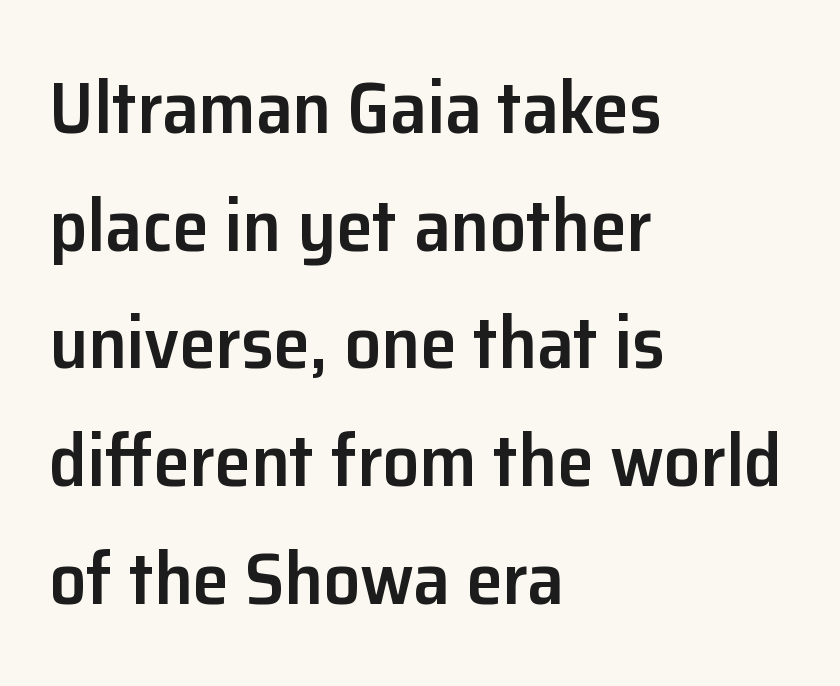
{"serif": "no", "italic": "no", "bold": "semi", "weight": "semibold", "width": "normal", "stroke_contrast": "low", "x_height": "medium", "monospaced": "no", "underline": "no", "align": "left", "line_spacing": "normal", "line_spacing_ratio": 1.59, "letter_spacing": "normal", "letter_spacing_em": 0.0, "glyph_px": 74}
